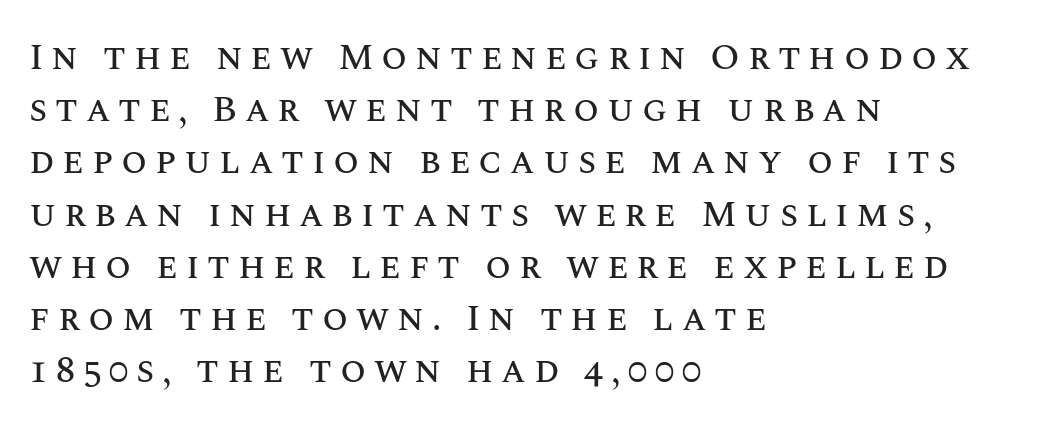
In terms of leading, this rendering sits right in the middle. A classic flush-left, rag-right setting is used for this passage. Display-style spreading of the glyphs; the letterfit is very open. Notice how the stems are strictly vertical — no italics here. The face used here is proportionally spaced, like ordinary book or web type.
